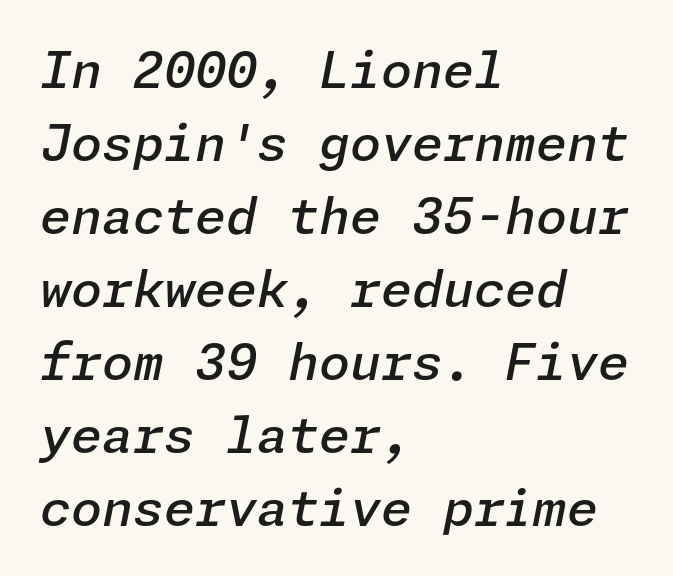
{"italic": "yes", "lean": "right", "slant_degrees": 11, "bold": "semi", "weight": "semibold", "width": "normal", "stroke_contrast": "low", "x_height": "medium", "underline": "no", "align": "left", "line_spacing": "normal", "line_spacing_ratio": 1.46, "letter_spacing": "normal", "letter_spacing_em": 0.0, "glyph_px": 50}
